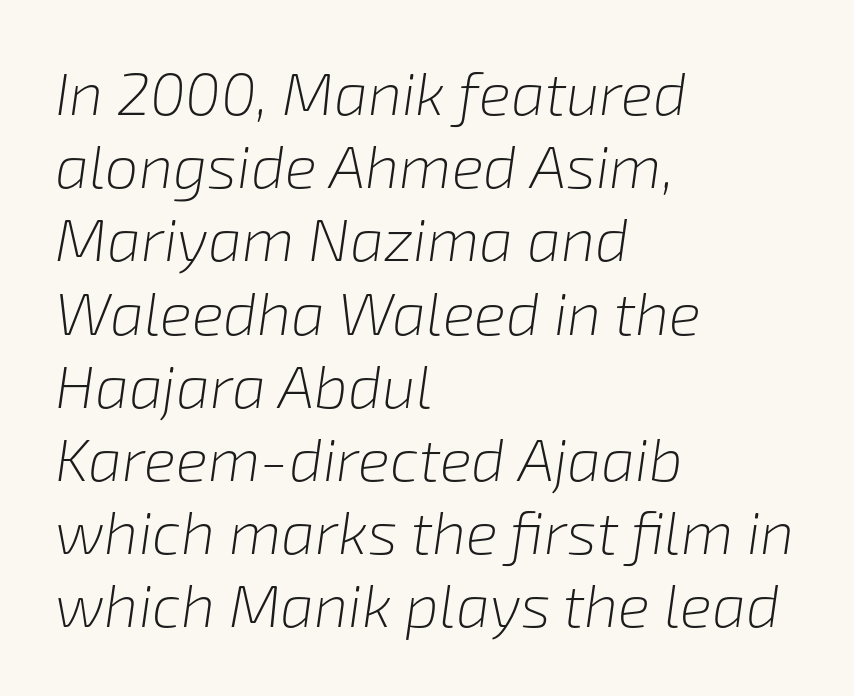
The image shows 60 px light type, italic (leaning right); set left-aligned, line spacing 1.22x, normal letter spacing, not underlined; low stroke contrast and a medium x-height.
